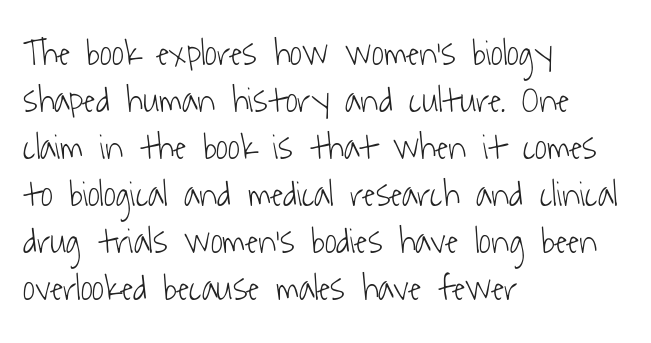
Q: Is the text bold? A: No.
Q: Is the typeface a serif or a sans-serif typeface? A: Sans-serif.
Q: Is the text underlined? A: No.
Q: How is the paragraph aligned? A: Left-aligned.
Q: Is the spacing between letters normal or unusually wide? A: Normal.
Q: Is the spacing between lines tight, normal or loose? A: Normal.
Q: Width (condensed, normal, or wide)? A: Condensed.
Q: Stroke contrast? A: Low.
Q: x-height? A: Medium.
Q: Monospaced? A: No.
